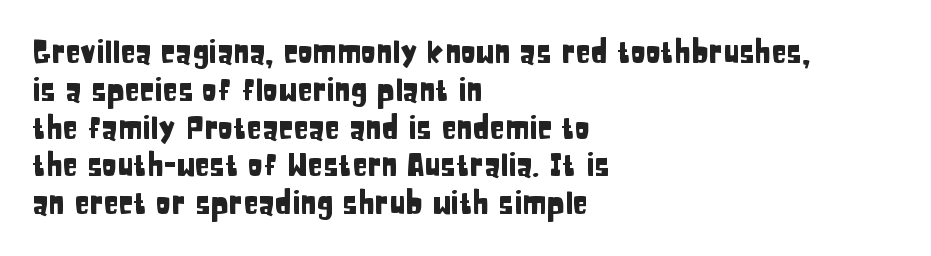
Q: Is the text italic (slanted)? A: No, it is upright.
Q: Is the typeface a serif or a sans-serif typeface? A: Sans-serif.
Q: Is the text underlined? A: No.
Q: How is the paragraph aligned? A: Left-aligned.
Q: Is the spacing between letters normal or unusually wide? A: Normal.
Q: Width (condensed, normal, or wide)? A: Condensed.
Q: Stroke contrast? A: Low.
Q: x-height? A: Large.
Q: Monospaced? A: No.
